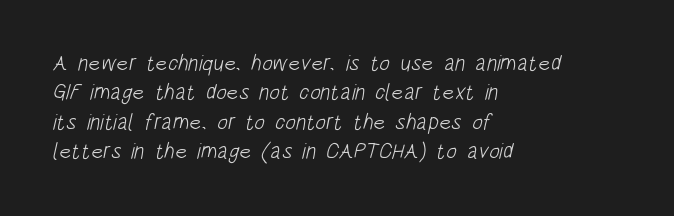
The rendering uses a moderate line-height, typical for paragraphs. Nothing heavy about these letters — not bold at all. In CSS terms this would be text-align: left. No extra tracking has been applied to these lines.
